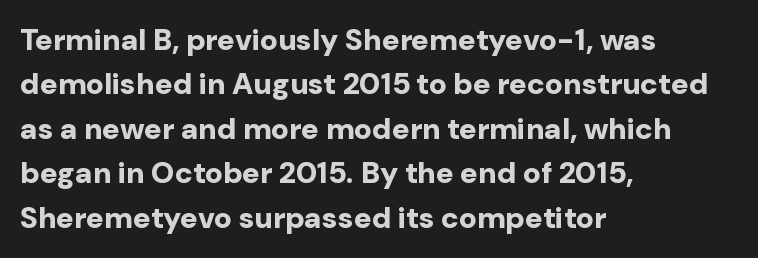
{"serif": "no", "italic": "no", "bold": "yes", "weight": "bold", "width": "normal", "stroke_contrast": "low", "x_height": "medium", "monospaced": "no", "underline": "no", "align": "left", "line_spacing": "normal", "line_spacing_ratio": 1.48, "letter_spacing": "normal", "letter_spacing_em": 0.0, "glyph_px": 30}
